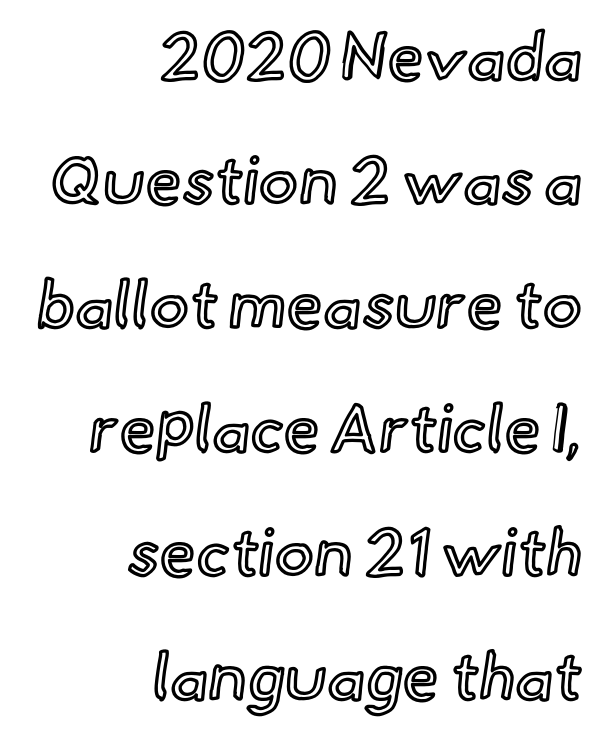
Casual observation: everything's shoved over to the right. Quick note: underline off. Varying glyph widths throughout — classic text-font behaviour. Caption: standard tracking, unaltered.
